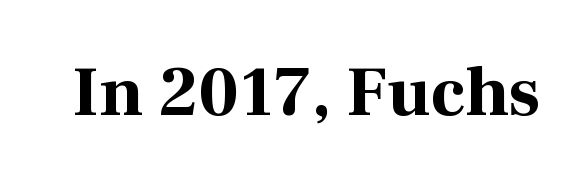
{"serif": "yes", "italic": "no", "bold": "yes", "weight": "bold", "width": "normal", "stroke_contrast": "high", "x_height": "medium", "monospaced": "no", "underline": "no", "letter_spacing": "normal", "letter_spacing_em": 0.0, "glyph_px": 70}
